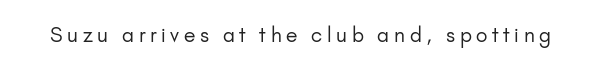
The image shows 20 px text type, upright; set unusually wide letter spacing (+0.23 em), not underlined.
